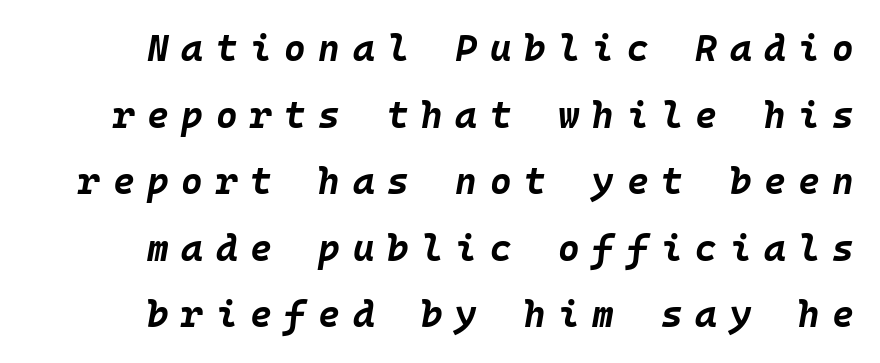
Plenty of ink on the page — the face is bold. Between one letter and the next there's a generous, obvious gap. Plain, unruled lines of type. Note the uniform advance width — an 'i' takes as much space as an 'm'.
